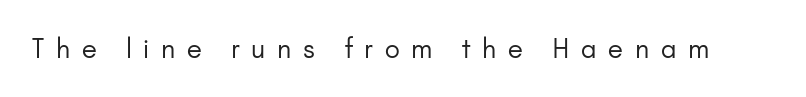
The image shows 26 px text type, upright; set unusually wide letter spacing (+0.45 em), not underlined.
